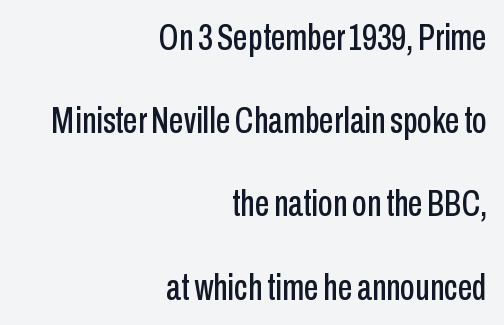
Q: Is the text italic (slanted)? A: No, it is upright.
Q: Is the typeface a serif or a sans-serif typeface? A: Sans-serif.
Q: Is the text underlined? A: No.
Q: How is the paragraph aligned? A: Right-aligned.
Q: Is the spacing between letters normal or unusually wide? A: Normal.
Q: Is the spacing between lines tight, normal or loose? A: Loose.
Q: Width (condensed, normal, or wide)? A: Condensed.
Q: Stroke contrast? A: Low.
Q: x-height? A: Medium.
Q: Monospaced? A: No.
